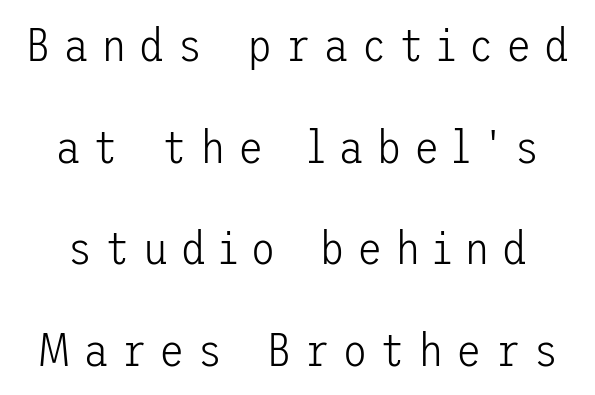
The image shows 47 px light sans-serif type, upright; set loose line spacing (2.16x), unusually wide letter spacing (+0.26 em), not underlined; low stroke contrast and a medium x-height.
